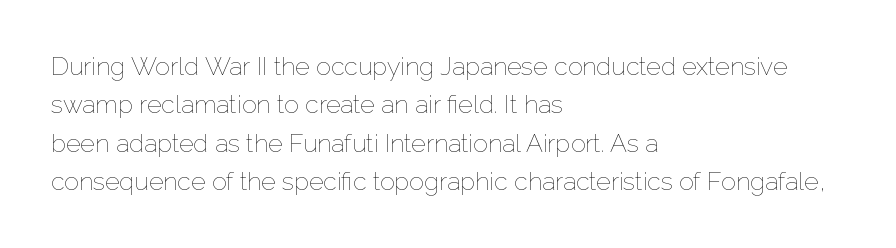
{"italic": "no", "bold": "no", "underline": "no", "align": "left", "line_spacing": "normal", "line_spacing_ratio": 1.54, "letter_spacing": "normal", "letter_spacing_em": 0.0, "glyph_px": 25}
